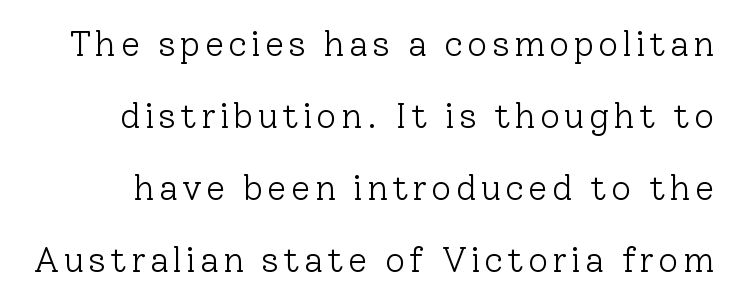
The image shows 35 px light serif type, upright; set loose line spacing (2.06x), not underlined; low stroke contrast and a medium x-height.
